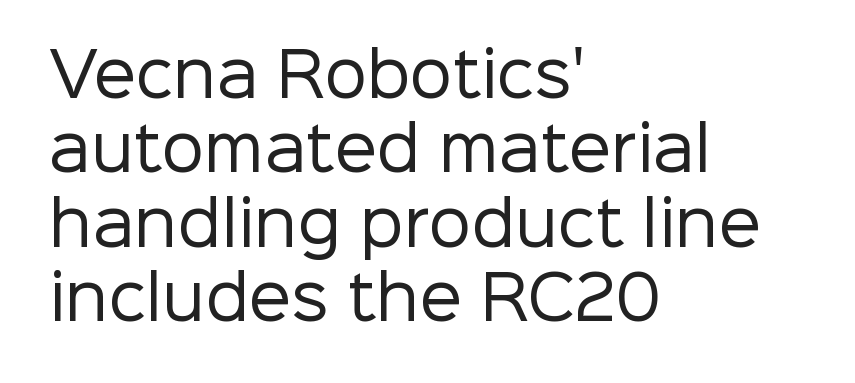
{"serif": "no", "italic": "no", "bold": "no", "weight": "regular", "width": "normal", "stroke_contrast": "low", "x_height": "medium", "monospaced": "no", "underline": "no", "align": "left", "line_spacing_ratio": 1.24, "letter_spacing": "normal", "letter_spacing_em": 0.0, "glyph_px": 60}
